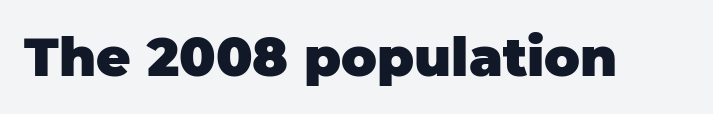
The image shows 53 px heavy sans-serif type, upright; set normal letter spacing, not underlined; low stroke contrast and a large x-height.
